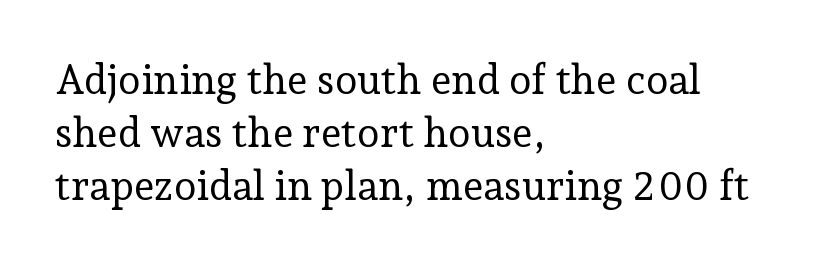
Typeset ragged right — the left edge is the straight one. Is the type heavy? It reads as light-to-regular instead. Interline gaps are of average width in this sample. This is the regular roman posture of the typeface. The face used here is proportionally spaced, like ordinary book or web type. The characters display serif detailing at their extremities.
